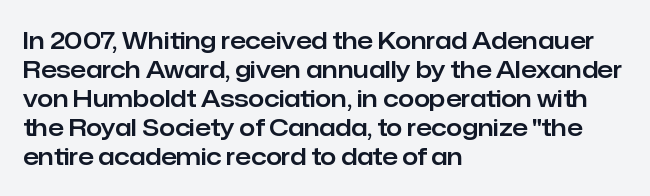
Q: Is the text italic (slanted)? A: No, it is upright.
Q: Is the text underlined? A: No.
Q: How is the paragraph aligned? A: Left-aligned.
Q: Is the spacing between letters normal or unusually wide? A: Normal.
Q: Is the spacing between lines tight, normal or loose? A: Normal.
